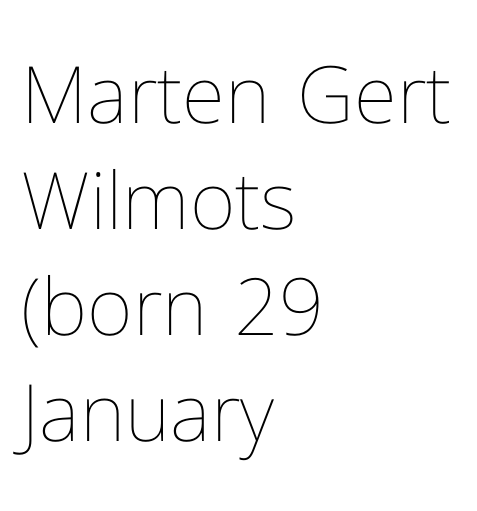
The designer left line spacing at the default. No italicization has been applied; the sample stays upright. Type without underlining. Is the letter spacing exaggerated? No — it looks like the ordinary default. Where is the straight margin? On the left.
